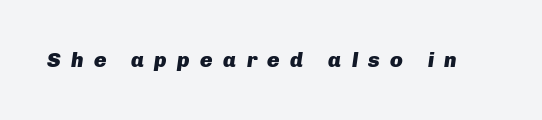
The image shows 21 px bold type, italic (leaning right); set unusually wide letter spacing (+0.49 em), not underlined.
